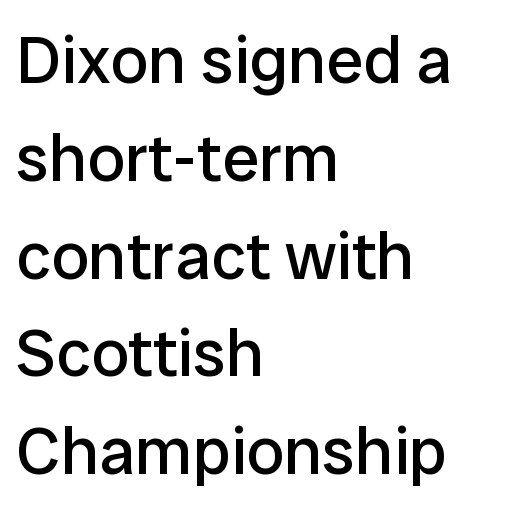
Varying glyph widths throughout — classic text-font behaviour. Words appear dense and cohesive because spacing is normal. Summary of weight: not heavy and not bold. Check under the words: just untouched page. This sample uses an upright cut, with every glyph sitting square on the baseline. A sans-serif font was chosen for this passage.
